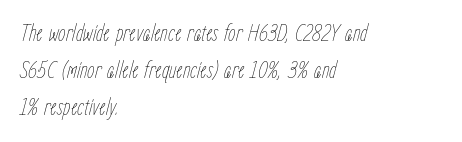
The image shows 24 px text type, italic (leaning right); set left-aligned, normal line spacing (1.54x), normal letter spacing, not underlined.
